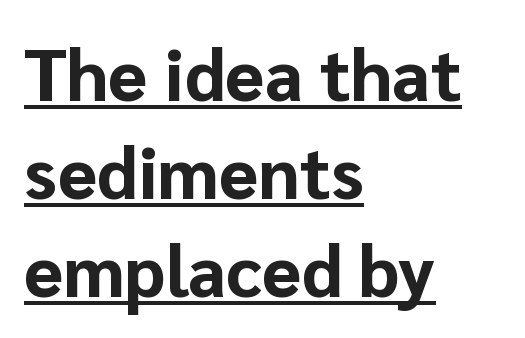
Q: Is the text bold? A: Yes.
Q: Is the text italic (slanted)? A: No, it is upright.
Q: Is the typeface a serif or a sans-serif typeface? A: Sans-serif.
Q: Is the text underlined? A: Yes.
Q: How is the paragraph aligned? A: Left-aligned.
Q: Is the spacing between letters normal or unusually wide? A: Normal.
Q: Is the spacing between lines tight, normal or loose? A: Normal.
Q: Width (condensed, normal, or wide)? A: Normal.
Q: Stroke contrast? A: Low.
Q: x-height? A: Medium.
Q: Monospaced? A: No.
